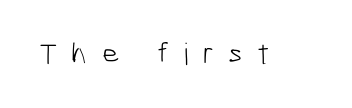
{"serif": "no", "bold": "no", "weight": "light", "width": "condensed", "stroke_contrast": "low", "x_height": "medium", "monospaced": "no", "underline": "no", "letter_spacing": "wide", "letter_spacing_em": 0.48, "glyph_px": 30}
